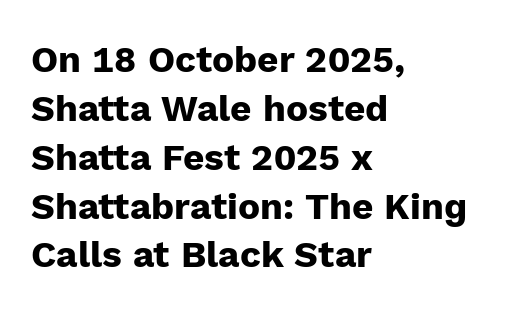
A clean baseline with only descenders dipping below it. The type is set solid horizontally, with unmodified tracking. The lines sit at an ordinary, default distance from one another. As a designer I'd log this as weight 700, bold. Each letter keeps its own natural width here, so spacing adapts to shape. The specimen reads as upright at a glance.
